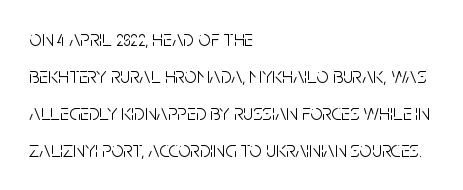
Short and long lines alike share a common starting point at left. The font sits on the lighter half of the weight spectrum, regular included. Does the lettering tilt? It doesn't — this is upright. Each word holds together tightly as a unit, with standard inter-letter gaps.
